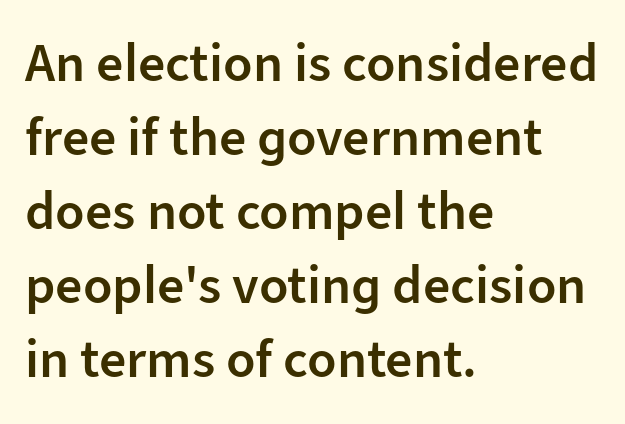
The image shows 54 px semibold sans-serif type, upright; set left-aligned, normal line spacing (1.37x), normal letter spacing, not underlined; low stroke contrast and a medium x-height.
